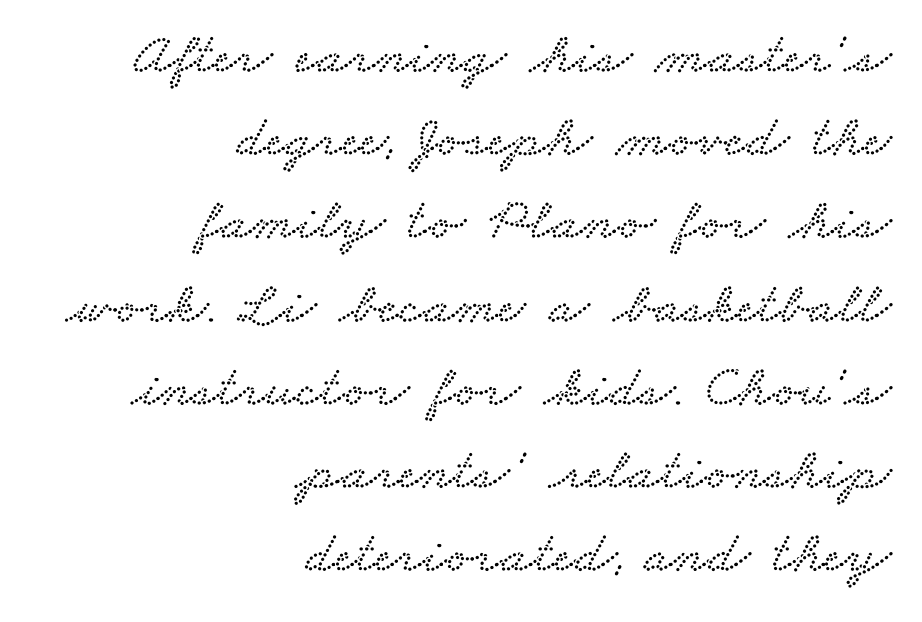
{"serif": "yes", "width": "wide", "stroke_contrast": "low", "x_height": "small", "monospaced": "no", "underline": "no", "align": "right", "line_spacing": "normal", "line_spacing_ratio": 1.41, "letter_spacing": "normal", "letter_spacing_em": 0.0, "glyph_px": 59}
